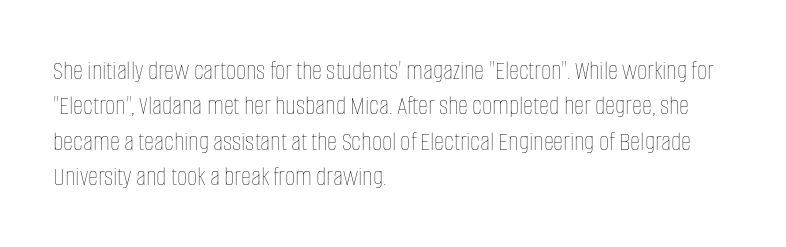
{"italic": "no", "bold": "no", "weight": "thin", "width": "condensed", "stroke_contrast": "low", "x_height": "large", "monospaced": "no", "underline": "no", "align": "left", "line_spacing": "normal", "line_spacing_ratio": 1.26, "letter_spacing": "normal", "letter_spacing_em": 0.0, "glyph_px": 28}
